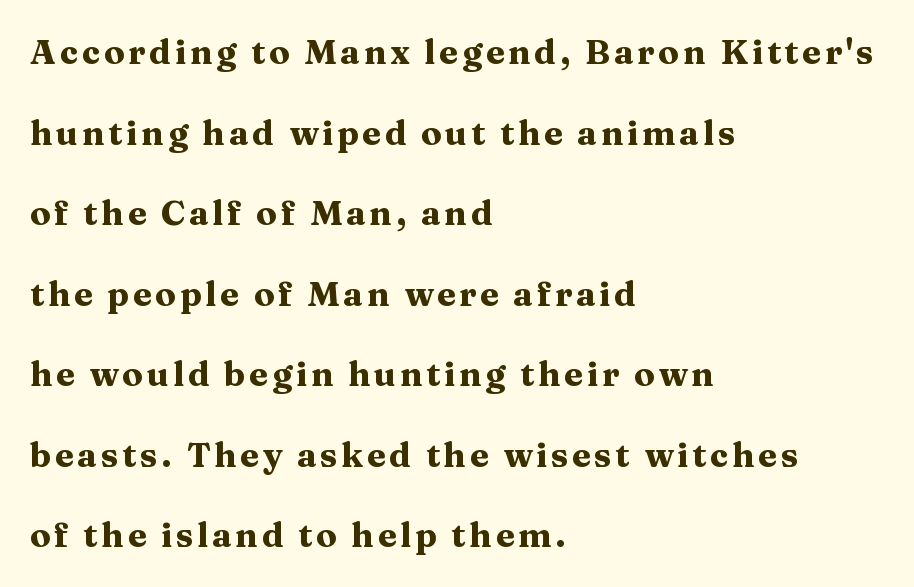
Q: Is the text bold? A: Yes.
Q: Is the text italic (slanted)? A: No, it is upright.
Q: Is the typeface a serif or a sans-serif typeface? A: Serif.
Q: Is the text underlined? A: No.
Q: How is the paragraph aligned? A: Left-aligned.
Q: Is the spacing between lines tight, normal or loose? A: Loose.
Q: Width (condensed, normal, or wide)? A: Wide.
Q: Stroke contrast? A: Medium.
Q: x-height? A: Medium.
Q: Monospaced? A: No.
